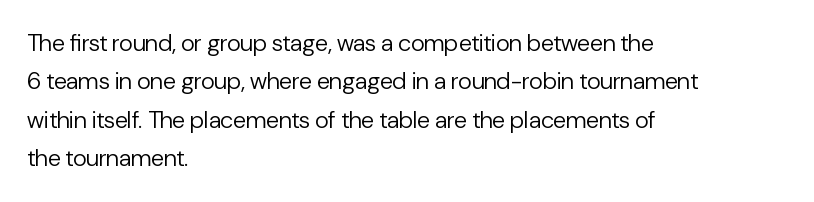
The image shows 24 px text type, upright; set left-aligned, normal line spacing (1.6x), normal letter spacing, not underlined.
